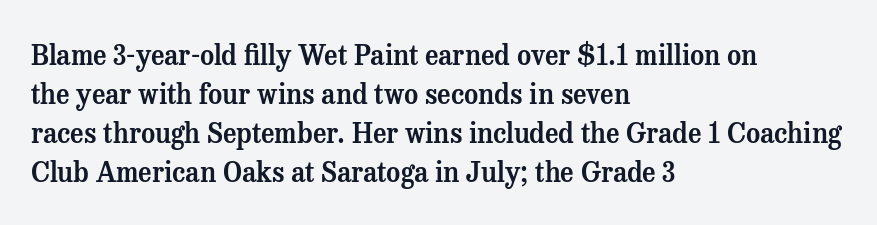
Q: Is the text italic (slanted)? A: No, it is upright.
Q: Is the text underlined? A: No.
Q: How is the paragraph aligned? A: Left-aligned.
Q: Is the spacing between letters normal or unusually wide? A: Normal.
Q: Is the spacing between lines tight, normal or loose? A: Normal.
